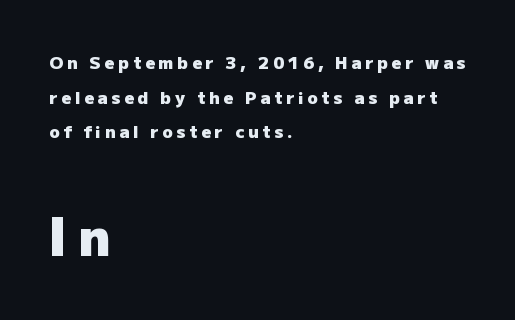
Caption: multi-line text, flush left, ragged right. No feet cap the strokes, marking this as sans-serif type. Quick note: interline space is abundant. Compared with an ordinary text face, these strokes are far heavier — a full bold. The letterforms stand isolated, each surrounded by extra space. Scale increases going downward across the two blocks.
